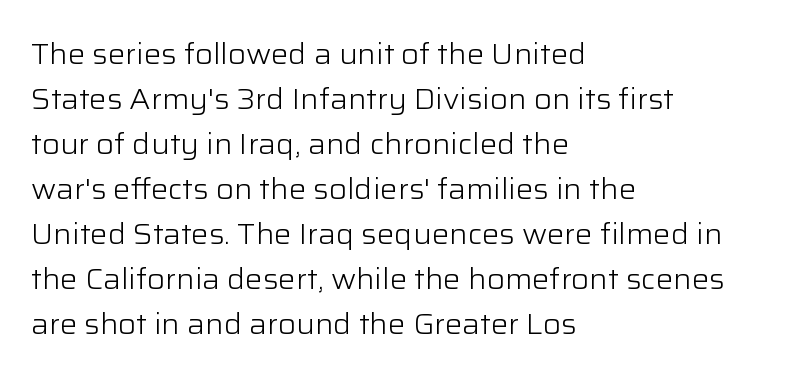
Q: Is the text bold? A: No.
Q: Is the text italic (slanted)? A: No, it is upright.
Q: Is the typeface a serif or a sans-serif typeface? A: Sans-serif.
Q: Is the text underlined? A: No.
Q: How is the paragraph aligned? A: Left-aligned.
Q: Is the spacing between letters normal or unusually wide? A: Normal.
Q: Is the spacing between lines tight, normal or loose? A: Normal.
Q: Width (condensed, normal, or wide)? A: Normal.
Q: Stroke contrast? A: Low.
Q: x-height? A: Medium.
Q: Monospaced? A: No.
